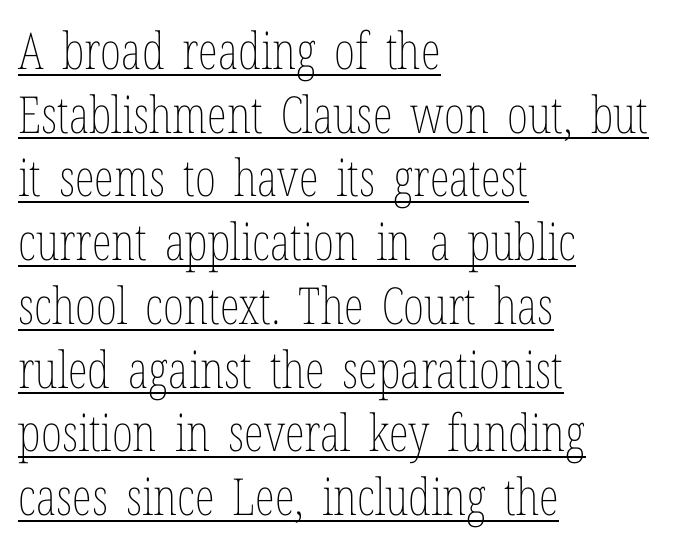
This rendering uses left alignment, leaving the right contour irregular. The letters advance in unequal steps, a hallmark of proportional type. Tall strokes in this sample are plumb rather than angled. The rendering keeps characters at their native spacing.
